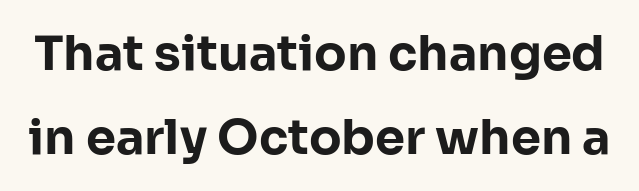
The image shows 48 px bold sans-serif type, upright; set line spacing 1.74x, normal letter spacing, not underlined; low stroke contrast and a medium x-height.
